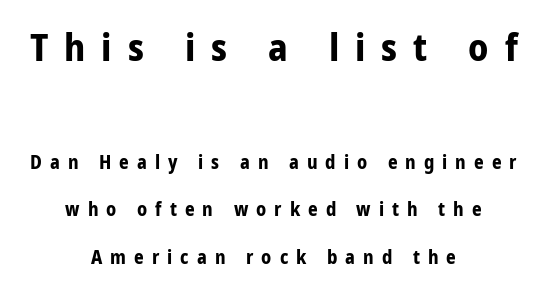
{"serif": "no", "italic": "no", "bold": "yes", "weight": "bold", "width": "normal", "stroke_contrast": "low", "x_height": "medium", "monospaced": "no", "underline": "no", "align": "center", "line_spacing": "loose", "line_spacing_ratio": 2.49, "letter_spacing": "wide", "letter_spacing_em": 0.42, "larger_block": "first", "size_ratio": 2.0, "glyph_px": 38}
